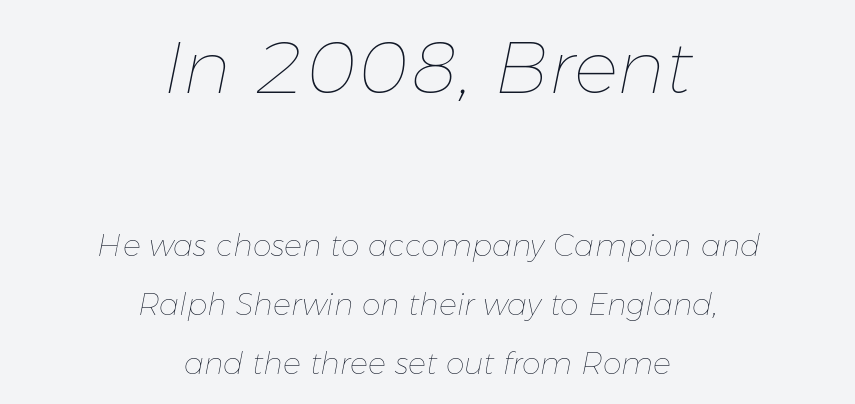
The line-height multiplier appears high, well above default. Observe the lean: these are italic letterforms. Is the stroke heavy? The answer is a plain regular-or-lighter. Size hierarchy here favors the leading block over the trailing one. Which margin do the lines hug? Neither — every line sits in the middle.
